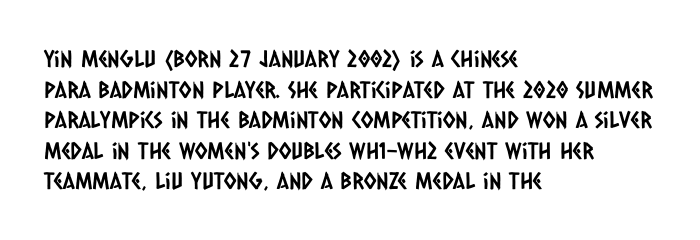
Q: Is the text underlined? A: No.
Q: How is the paragraph aligned? A: Left-aligned.
Q: Is the spacing between letters normal or unusually wide? A: Normal.
Q: Is the spacing between lines tight, normal or loose? A: Normal.
